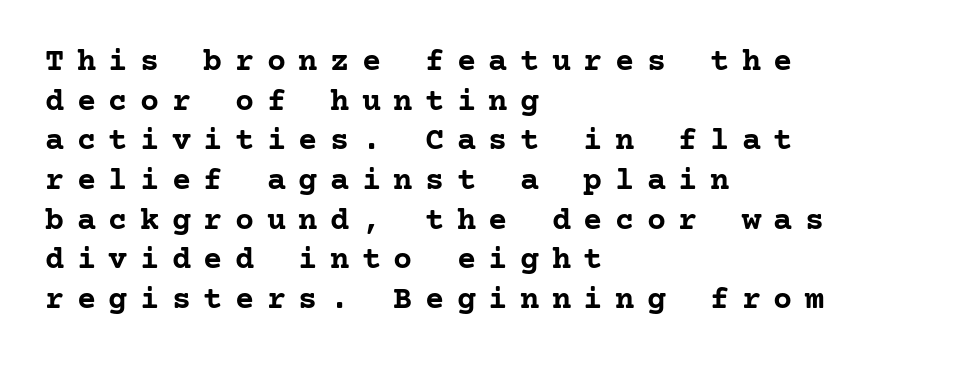
The image shows 32 px semibold serif type, upright; set left-aligned, line spacing 1.24x, unusually wide letter spacing (+0.39 em), not underlined; low stroke contrast and a medium x-height.
